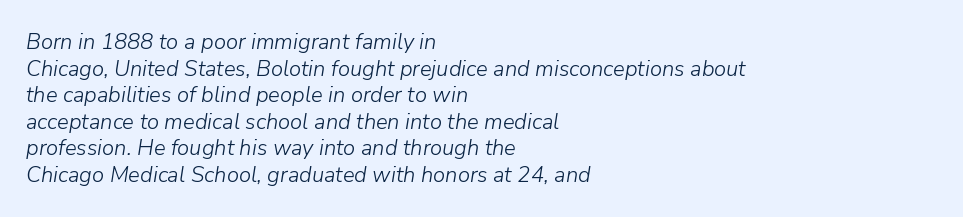
Italic? Definitely — the glyphs are oblique. Letter spacing: default. The passage shown is not underscored anywhere. A student would call this left alignment; a typographer would say flush left, rag right. Think standard paragraph weight, or any step lighter than that.
